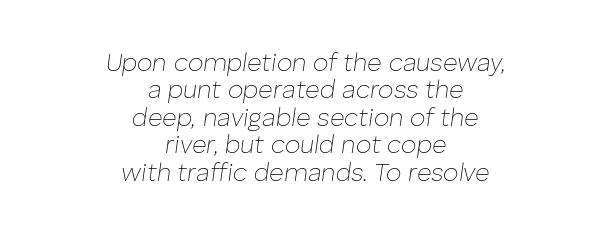
Q: Is the text bold? A: No.
Q: Is the text italic (slanted)? A: Yes, it leans right by about 8 degrees.
Q: Is the text underlined? A: No.
Q: How is the paragraph aligned? A: Centered.
Q: Is the spacing between letters normal or unusually wide? A: Normal.
Q: Is the spacing between lines tight, normal or loose? A: Tight.
